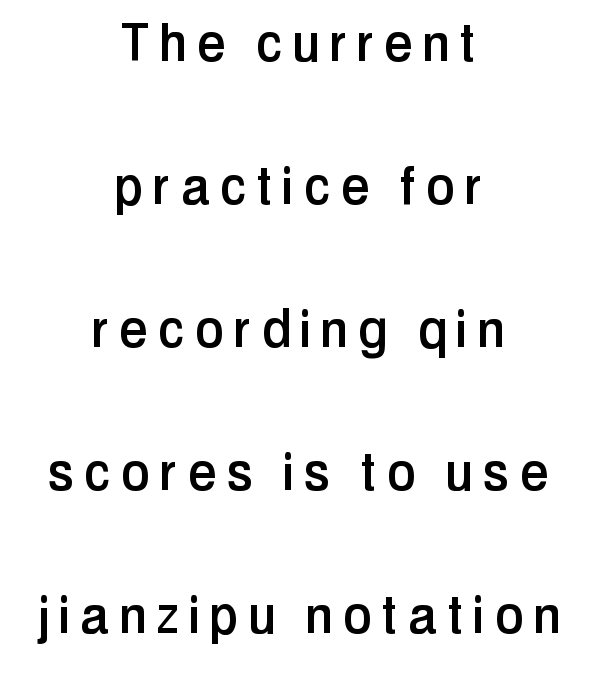
{"serif": "no", "italic": "no", "width": "condensed", "stroke_contrast": "low", "x_height": "medium", "monospaced": "no", "underline": "no", "align": "center", "line_spacing": "loose", "line_spacing_ratio": 2.27, "glyph_px": 63}
